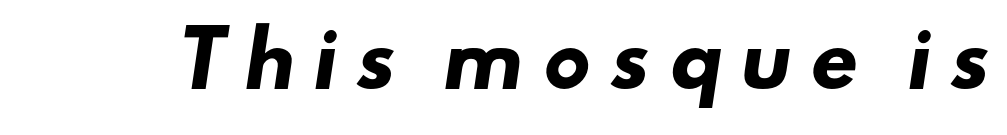
Beneath every word, the page is bare. The rendering uses natural spacing where letterforms have individual widths. Each glyph is drawn with heavy, bold strokes. Inter-character spacing is expanded well beyond the font's built-in metrics. The letters carry no serifs — their stems end cleanly without finishing strokes.
